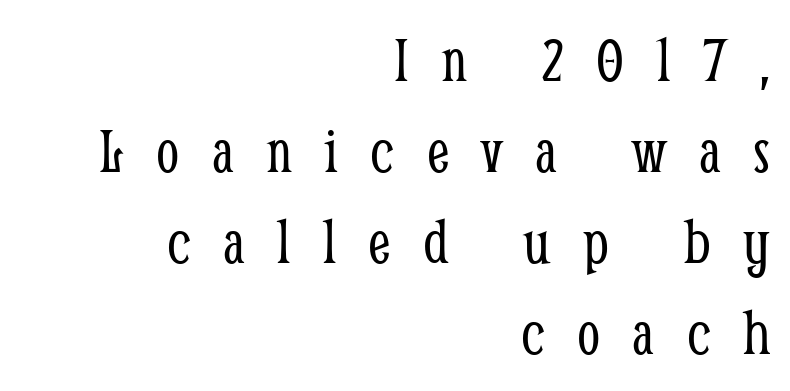
{"serif": "yes", "italic": "no", "bold": "no", "weight": "light", "width": "condensed", "stroke_contrast": "low", "x_height": "medium", "monospaced": "no", "underline": "no", "align": "right", "line_spacing": "normal", "line_spacing_ratio": 1.38, "letter_spacing": "wide", "letter_spacing_em": 0.49, "glyph_px": 66}
